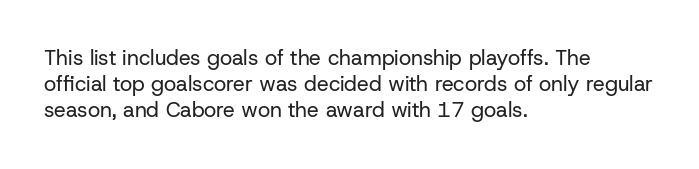
Q: Is the text bold? A: No.
Q: Is the text italic (slanted)? A: No, it is upright.
Q: Is the text underlined? A: No.
Q: How is the paragraph aligned? A: Left-aligned.
Q: Is the spacing between letters normal or unusually wide? A: Normal.
